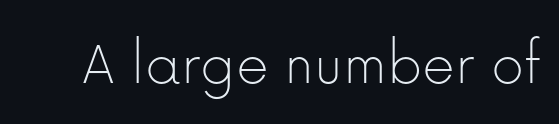
{"serif": "no", "italic": "no", "bold": "no", "weight": "thin", "width": "normal", "stroke_contrast": "low", "x_height": "medium", "monospaced": "no", "underline": "no", "letter_spacing": "normal", "letter_spacing_em": 0.0, "glyph_px": 64}
